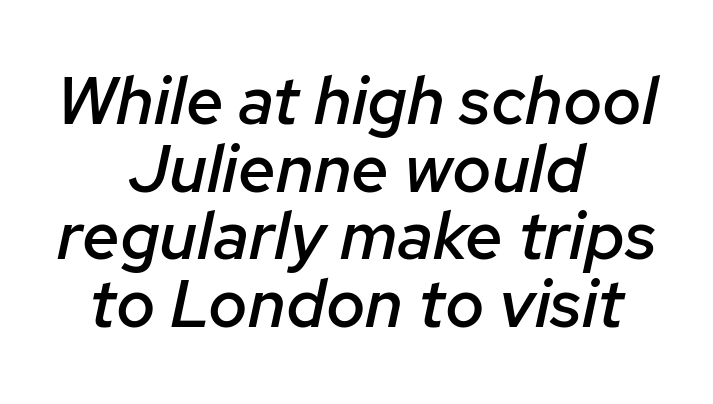
{"italic": "yes", "lean": "right", "slant_degrees": 12, "bold": "semi", "weight": "semibold", "width": "normal", "stroke_contrast": "low", "x_height": "medium", "monospaced": "no", "underline": "no", "align": "center", "line_spacing": "tight", "line_spacing_ratio": 1.01, "letter_spacing": "normal", "letter_spacing_em": 0.0, "glyph_px": 67}
